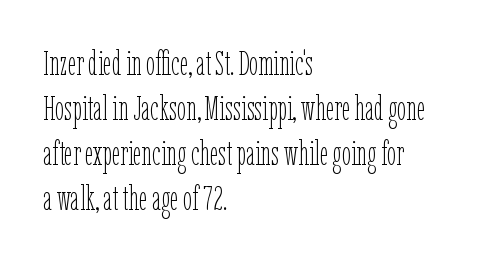
The image shows 33 px thin, condensed type, upright; set left-aligned, normal line spacing (1.36x), normal letter spacing, not underlined; low stroke contrast and a medium x-height.
